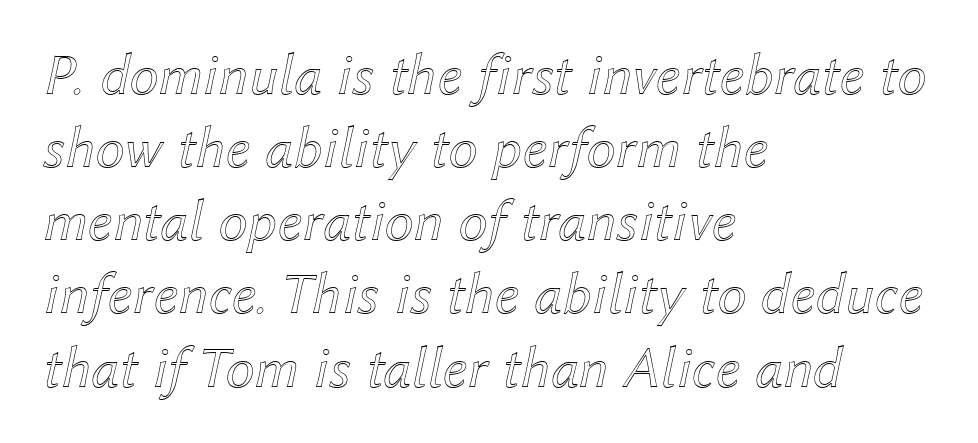
Q: Is the text italic (slanted)? A: Yes, it leans right by about 12 degrees.
Q: Is the text underlined? A: No.
Q: How is the paragraph aligned? A: Left-aligned.
Q: Is the spacing between letters normal or unusually wide? A: Normal.
Q: Width (condensed, normal, or wide)? A: Normal.
Q: x-height? A: Medium.
Q: Monospaced? A: No.
